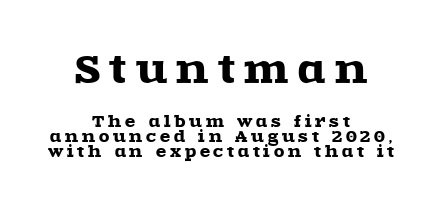
Q: Is the text italic (slanted)? A: No, it is upright.
Q: Is the typeface a serif or a sans-serif typeface? A: Serif.
Q: Is the text underlined? A: No.
Q: How is the paragraph aligned? A: Centered.
Q: Is the spacing between letters normal or unusually wide? A: Unusually wide.
Q: Is the spacing between lines tight, normal or loose? A: Tight.
Q: Which block of text is set in a larger size, the first (top) or the second (bottom)? A: The first (top) one.
Q: Width (condensed, normal, or wide)? A: Wide.
Q: x-height? A: Large.
Q: Monospaced? A: No.
